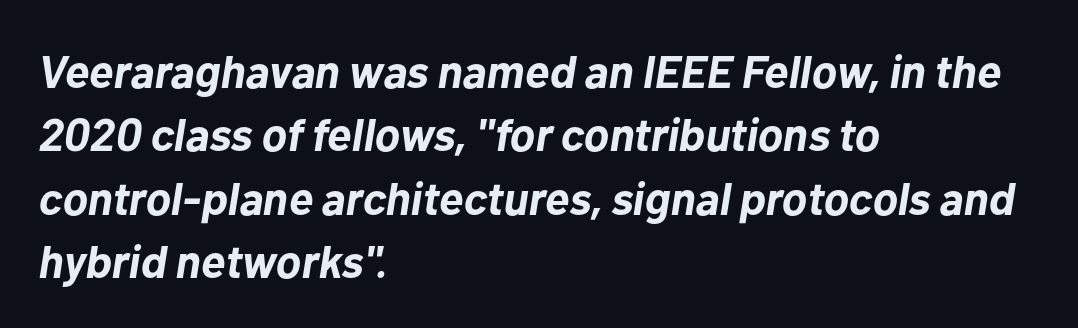
{"italic": "yes", "lean": "right", "slant_degrees": 10, "bold": "yes", "weight": "bold", "width": "normal", "stroke_contrast": "low", "x_height": "medium", "monospaced": "no", "underline": "no", "align": "left", "line_spacing": "normal", "line_spacing_ratio": 1.38, "letter_spacing": "normal", "letter_spacing_em": 0.0, "glyph_px": 46}
